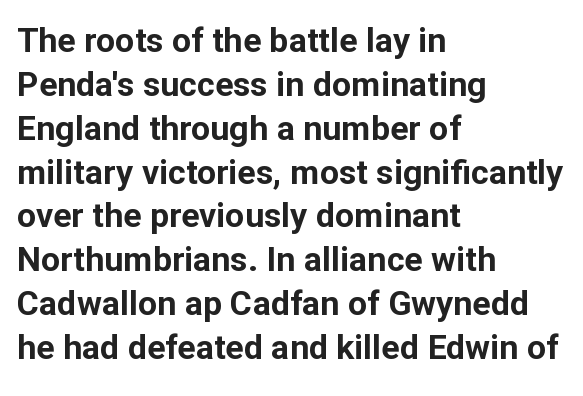
{"serif": "no", "italic": "no", "bold": "yes", "weight": "bold", "width": "normal", "stroke_contrast": "low", "x_height": "medium", "monospaced": "no", "underline": "no", "align": "left", "line_spacing": "normal", "line_spacing_ratio": 1.29, "letter_spacing": "normal", "letter_spacing_em": 0.0, "glyph_px": 34}
